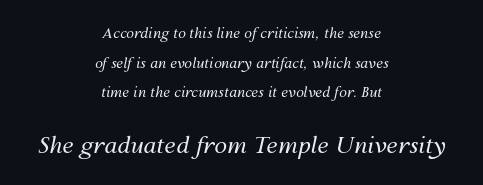
The gaps between neighbouring characters are ordinary and unremarkable. This rendering uses center alignment, leaving both contours irregular but symmetric. The space beneath each line is pristine and unruled. The block of text is sparse from top to bottom, with ample space between rows.
